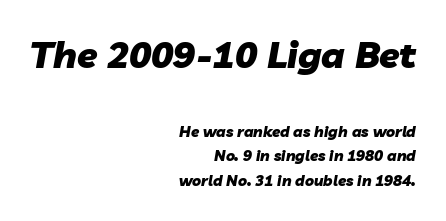
Q: Is the text bold? A: Yes.
Q: Is the text italic (slanted)? A: Yes, it leans right by about 10 degrees.
Q: Is the text underlined? A: No.
Q: How is the paragraph aligned? A: Right-aligned.
Q: Is the spacing between letters normal or unusually wide? A: Normal.
Q: Is the spacing between lines tight, normal or loose? A: Normal.
Q: Which block of text is set in a larger size, the first (top) or the second (bottom)? A: The first (top) one.
Q: Width (condensed, normal, or wide)? A: Normal.
Q: Stroke contrast? A: Low.
Q: x-height? A: Medium.
Q: Monospaced? A: No.
